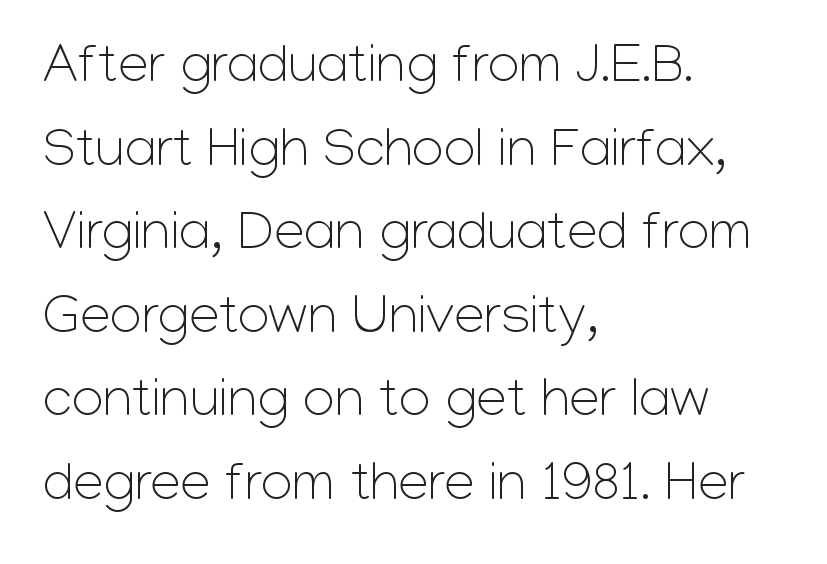
No extra ink here — the face is not bold. In terms of leading, this rendering sits right in the middle. The designer went with a sans here, leaving each stem footless. The lines are quadded left. A typesetter would call this zero additional tracking.
